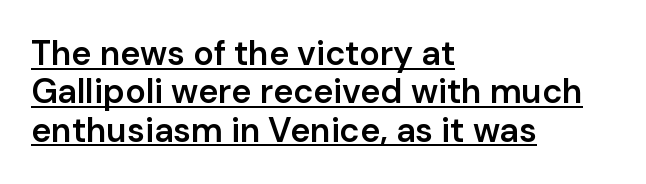
Is the block centered? No — it sits flush against the left margin. Successive baselines arrive quickly, one right under another. Observe the ordinary spacing: letters are neighbours, not strangers. Moderately thickened strokes mark this as semibold type. Underline: present. Posture: upright roman.
